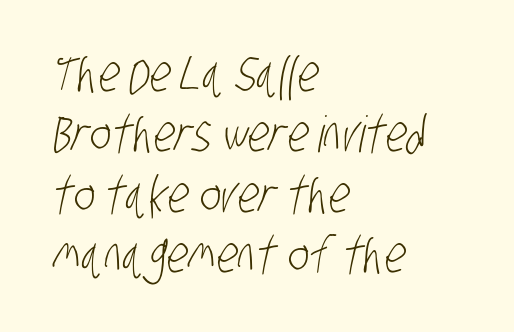
The image shows 50 px light, condensed sans-serif type; set left-aligned, line spacing 1.21x, normal letter spacing, not underlined; low stroke contrast and a large x-height.
